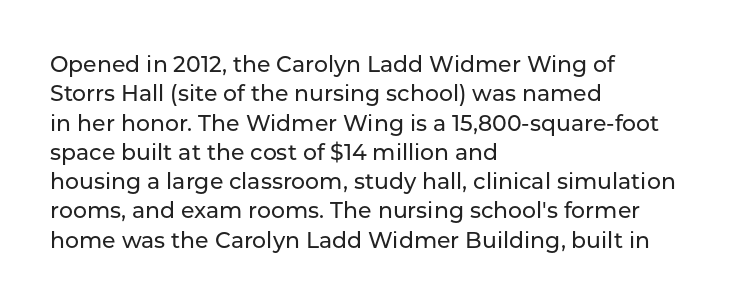
Glyph-to-glyph distance matches everyday printed text. If you drew a ruler down the left edge, every line would touch it. The letters stand upright; this is a roman face. No word sits above an underline. The line-height multiplier appears to be the usual default.
